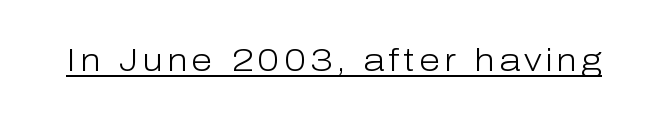
The image shows 31 px light sans-serif type, upright; set underlined; low stroke contrast and a medium x-height.
